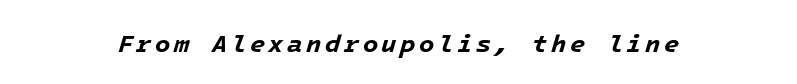
Q: Is the text bold? A: Yes.
Q: Is the text italic (slanted)? A: Yes, it leans right by about 16 degrees.
Q: Is the text underlined? A: No.
